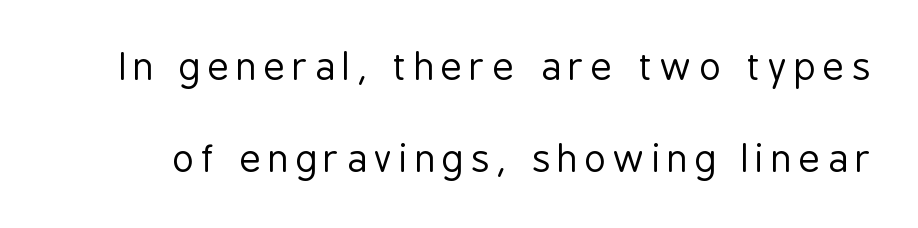
Just letters on the line, the space beneath them empty. Italic? Not at all — the glyphs are vertical. These lines are composed in type without serifs. Character widths vary here, with narrow letters taking less room than wide ones. This block would shrink considerably if given ordinary leading; it's expanded now.
